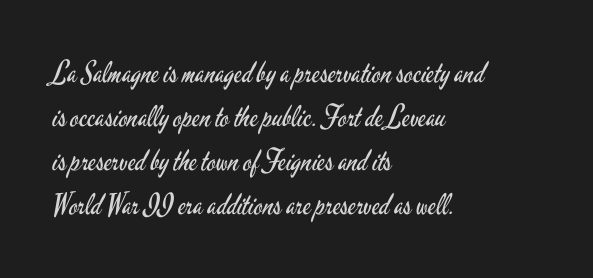
{"serif": "no", "bold": "no", "weight": "regular", "width": "condensed", "stroke_contrast": "low", "x_height": "small", "monospaced": "no", "underline": "no", "align": "left", "line_spacing": "normal", "line_spacing_ratio": 1.52, "letter_spacing": "normal", "letter_spacing_em": 0.0, "glyph_px": 29}
